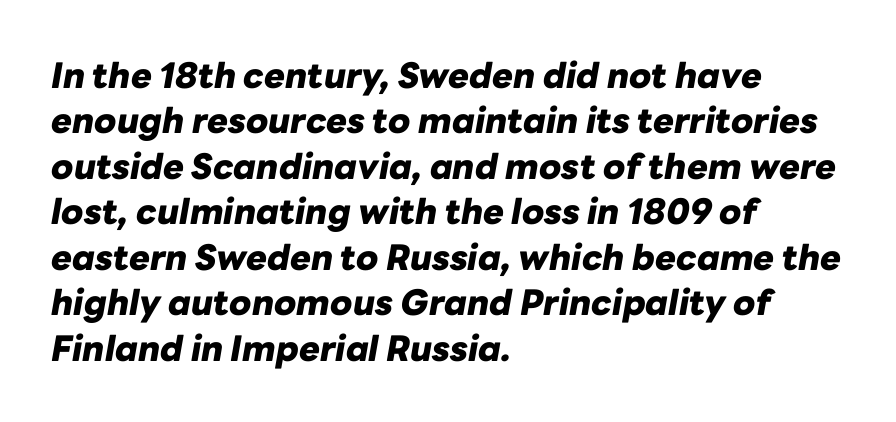
Observe the ordinary spacing: letters are neighbours, not strangers. No word sits above an underline. The paragraph shown leans on its left margin. On the weight axis this lands at bold, roughly 700. A typesetter would mark this as italic. Looks like regular typesetting: each glyph gets only the width it needs.
